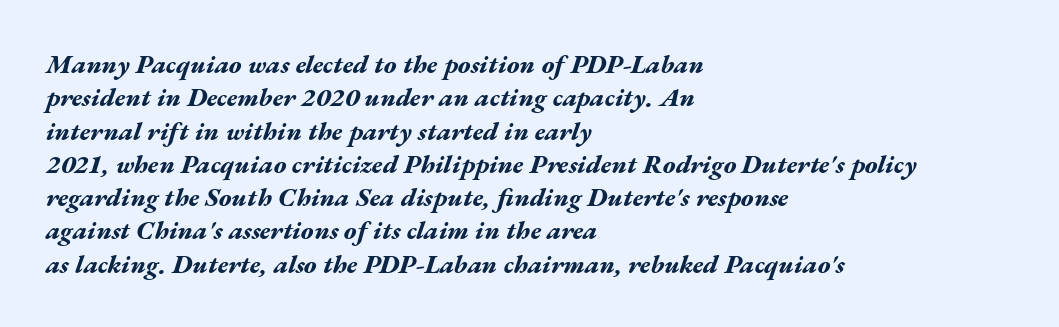
{"italic": "yes", "lean": "right", "slant_degrees": 17, "bold": "yes", "underline": "no", "align": "left", "line_spacing": "normal", "line_spacing_ratio": 1.28, "letter_spacing": "normal", "letter_spacing_em": 0.0, "glyph_px": 26}
